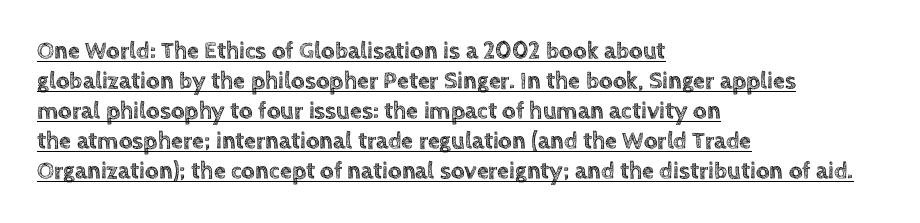
Q: Is the text italic (slanted)? A: No, it is upright.
Q: Is the text underlined? A: Yes.
Q: How is the paragraph aligned? A: Left-aligned.
Q: Is the spacing between letters normal or unusually wide? A: Normal.
Q: Is the spacing between lines tight, normal or loose? A: Normal.
